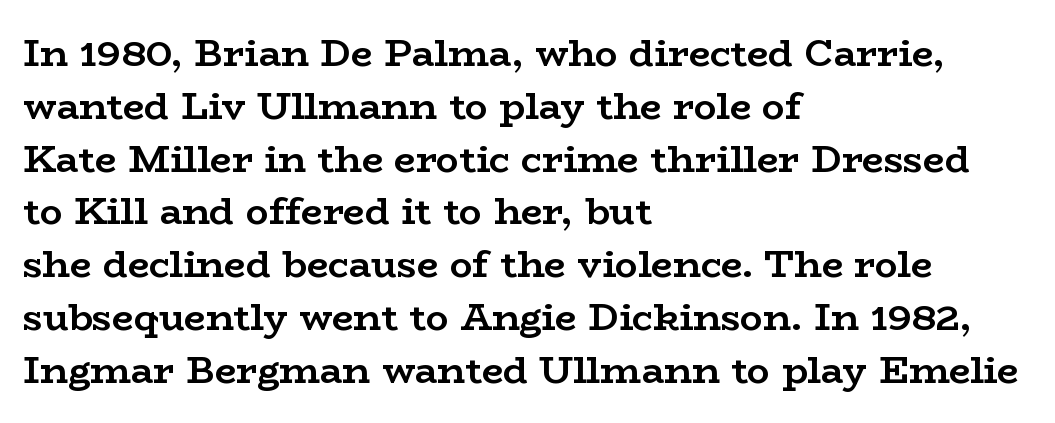
How are the letters spaced? Ordinarily, with no added tracking. Words float on clear page, feet unadorned. Upright lettering throughout. Heavy, bold letterforms.
